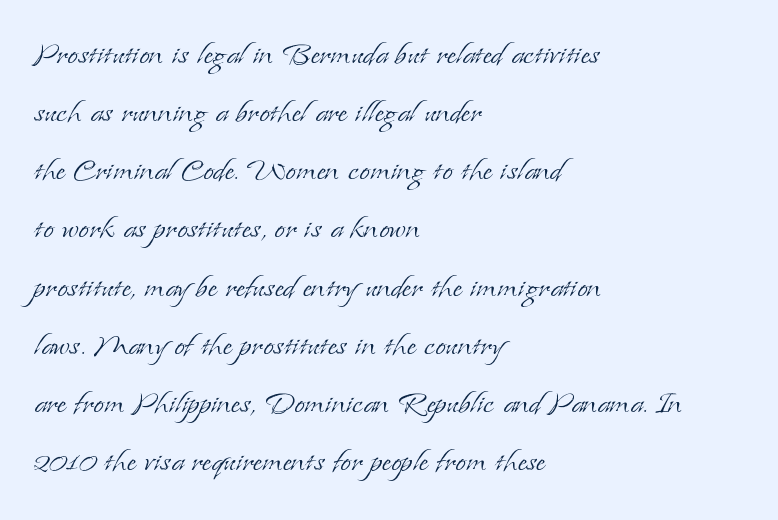
The image shows 38 px light serif type; set left-aligned, normal line spacing (1.53x), normal letter spacing, not underlined; low stroke contrast and a small x-height.
